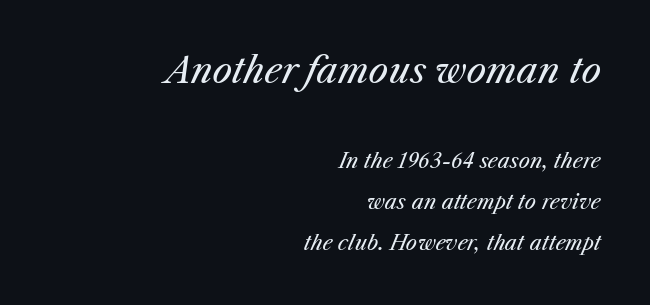
The image shows 35 px regular-weight type, italic (leaning right); set right-aligned, loose line spacing (2.04x), normal letter spacing, not underlined; the first (top) block is 1.75x larger; medium stroke contrast and a medium x-height.
